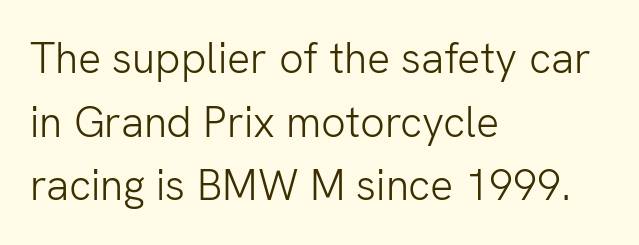
Layout note: lines flush left. Weight: not bold — regular or lighter. Characters follow at the spacing the type designer built in. Unmarked baselines from the first word to the last.
